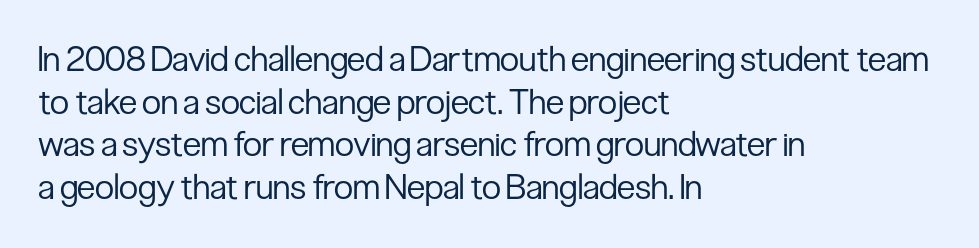
Q: Is the text bold? A: No.
Q: Is the text italic (slanted)? A: No, it is upright.
Q: Is the typeface a serif or a sans-serif typeface? A: Sans-serif.
Q: Is the text underlined? A: No.
Q: How is the paragraph aligned? A: Left-aligned.
Q: Is the spacing between letters normal or unusually wide? A: Normal.
Q: Width (condensed, normal, or wide)? A: Condensed.
Q: Stroke contrast? A: Low.
Q: x-height? A: Medium.
Q: Monospaced? A: No.
